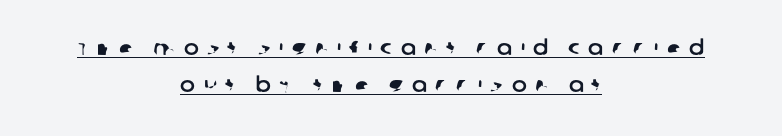
{"underline": "yes", "align": "center", "line_spacing_ratio": 1.84, "letter_spacing": "wide", "letter_spacing_em": 0.43, "glyph_px": 20}
